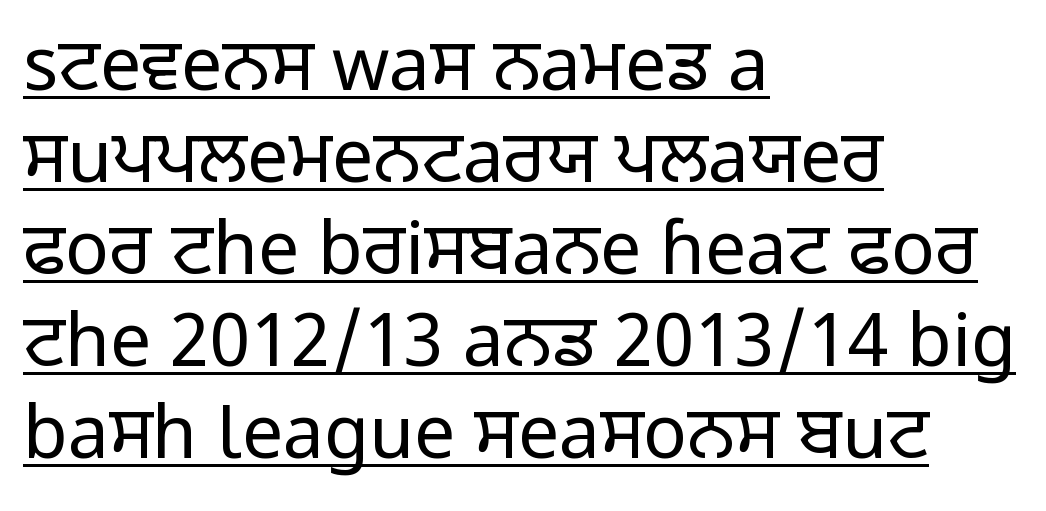
Q: Is the text bold? A: No.
Q: Is the text italic (slanted)? A: No, it is upright.
Q: Is the typeface a serif or a sans-serif typeface? A: Sans-serif.
Q: Is the text underlined? A: Yes.
Q: How is the paragraph aligned? A: Left-aligned.
Q: Is the spacing between letters normal or unusually wide? A: Normal.
Q: Is the spacing between lines tight, normal or loose? A: Normal.
Q: Width (condensed, normal, or wide)? A: Normal.
Q: Stroke contrast? A: Low.
Q: x-height? A: Medium.
Q: Monospaced? A: No.
